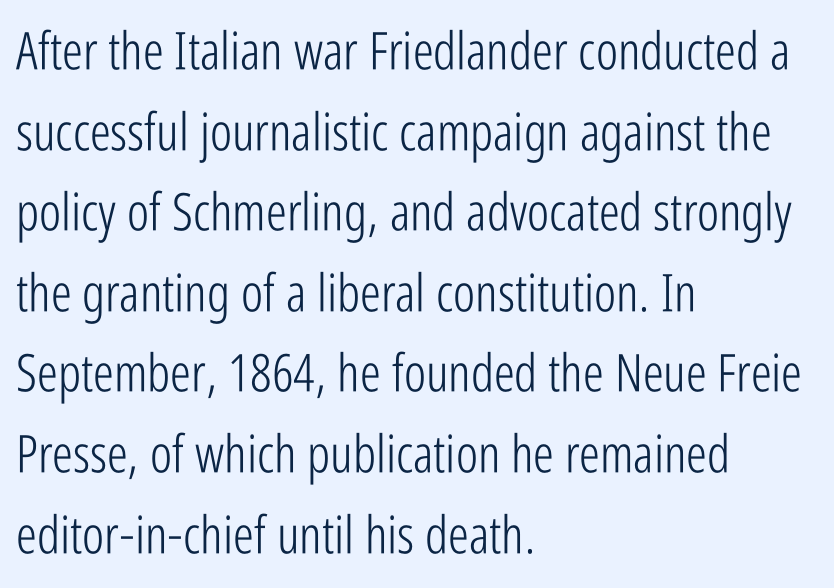
{"serif": "no", "italic": "no", "bold": "no", "weight": "light", "width": "condensed", "stroke_contrast": "low", "x_height": "medium", "monospaced": "no", "underline": "no", "align": "left", "line_spacing": "normal", "line_spacing_ratio": 1.55, "letter_spacing": "normal", "letter_spacing_em": 0.0, "glyph_px": 52}
